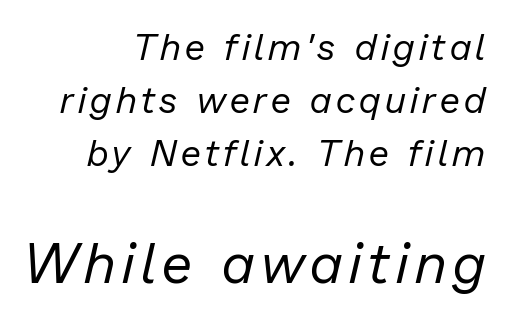
{"italic": "yes", "lean": "right", "slant_degrees": 13, "bold": "no", "weight": "regular", "width": "normal", "stroke_contrast": "low", "x_height": "medium", "monospaced": "no", "underline": "no", "align": "right", "line_spacing": "normal", "line_spacing_ratio": 1.43, "larger_block": "second", "size_ratio": 1.51, "glyph_px": 56}
